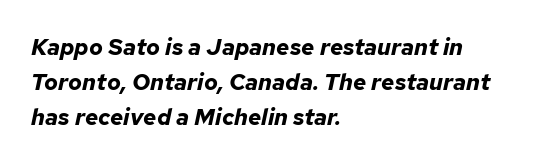
The image shows 23 px bold type, italic (leaning right); set left-aligned, normal line spacing (1.52x), normal letter spacing, not underlined.
